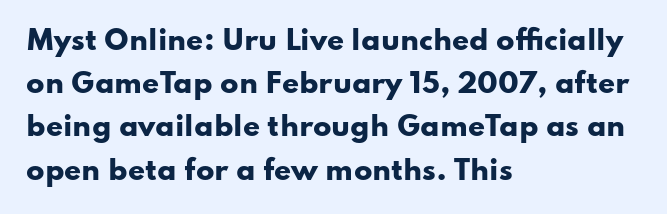
The image shows 27 px bold type, upright; set left-aligned, normal line spacing (1.6x), normal letter spacing, not underlined.
